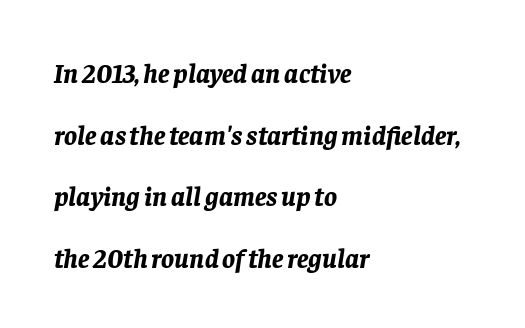
{"italic": "yes", "lean": "right", "slant_degrees": 8, "bold": "yes", "underline": "no", "align": "left", "line_spacing": "loose", "line_spacing_ratio": 2.28, "letter_spacing": "normal", "letter_spacing_em": 0.0, "glyph_px": 27}
